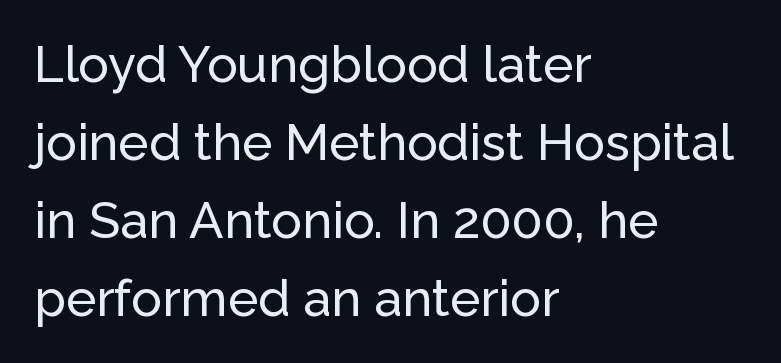
The image shows 51 px sans-serif type, upright; set left-aligned, normal line spacing (1.53x), normal letter spacing, not underlined; low stroke contrast and a medium x-height.
